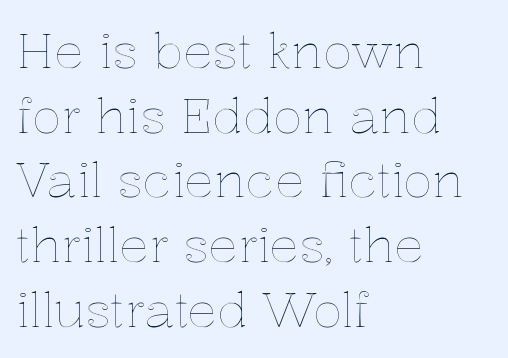
The image shows 49 px text type, upright; set left-aligned, normal line spacing (1.32x), normal letter spacing, not underlined; a medium x-height.
